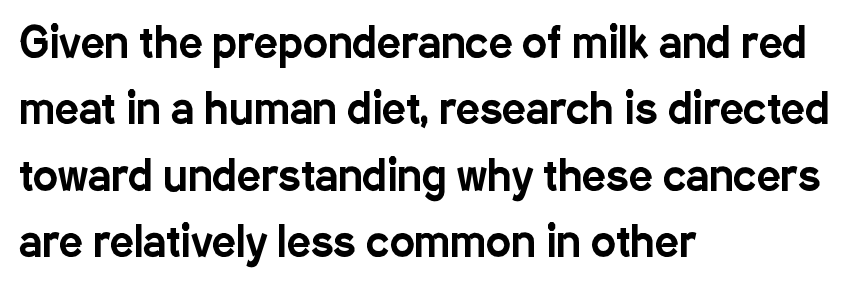
Nope, not italic — everything's standing straight. Nothing sits at the stroke ends, so this counts as sans-serif. Note the varied advance widths — an 'i' is clearly narrower than an 'm'. The typesetter chose a ragged-right arrangement here.
